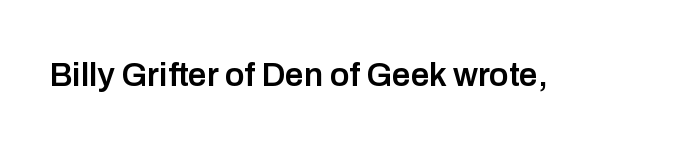
These lines keep a tight, regular rhythm from letter to letter. Do the characters align in a grid? No, the font is proportional. Only glyphs here, with clear space below each row. The font's upright variant was chosen for this text.
